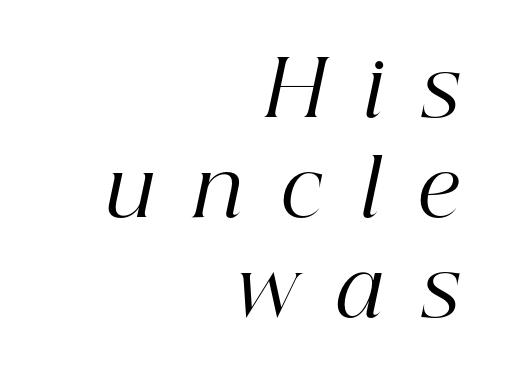
{"serif": "yes", "italic": "yes", "lean": "right", "slant_degrees": 12, "bold": "no", "weight": "regular", "width": "normal", "stroke_contrast": "high", "x_height": "medium", "monospaced": "no", "underline": "no", "align": "right", "line_spacing": "normal", "line_spacing_ratio": 1.3, "letter_spacing": "wide", "letter_spacing_em": 0.5, "glyph_px": 77}
